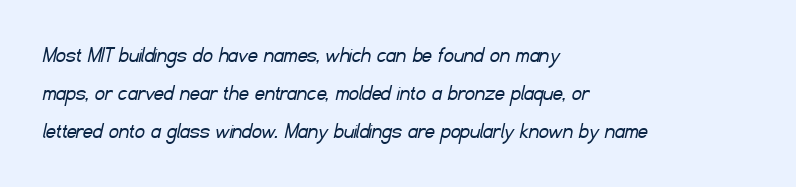
Q: Is the text bold? A: No.
Q: Is the text underlined? A: No.
Q: How is the paragraph aligned? A: Left-aligned.
Q: Is the spacing between letters normal or unusually wide? A: Normal.
Q: Is the spacing between lines tight, normal or loose? A: Normal.
